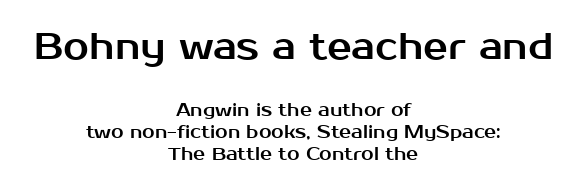
The image shows 37 px sans-serif type, upright; set centered, line spacing 1.22x, normal letter spacing, not underlined; the first (top) block is 2.06x larger; medium stroke contrast and a medium x-height.
